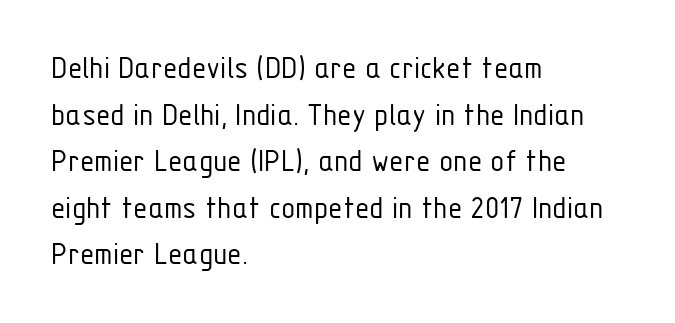
Regular leading. The characters are drawn with everyday or finer stroke widths. Posture: vertical. Unlike a traditional serif, this face leaves its strokes unadorned. Varying glyph widths throughout — classic text-font behaviour.
